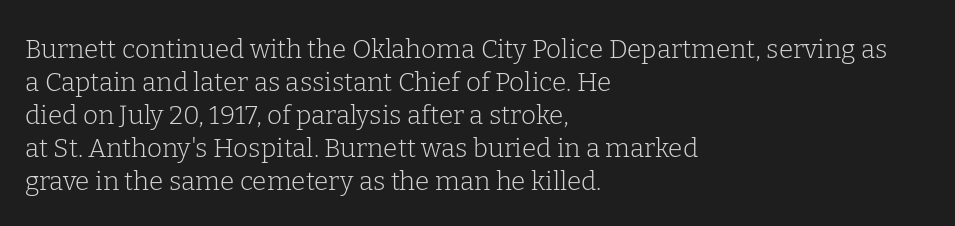
When letters stand straight like this, we call the style roman or upright. These lines sit exactly where default settings would place them. Students, note that the glyphs here touch the page at normal intervals. The passage shown is not bold in any degree. In CSS terms this would be text-align: left. Underlining? Definitely not there.
